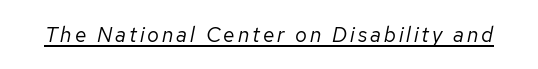
{"italic": "yes", "lean": "right", "slant_degrees": 12, "bold": "no", "underline": "yes", "glyph_px": 21}
